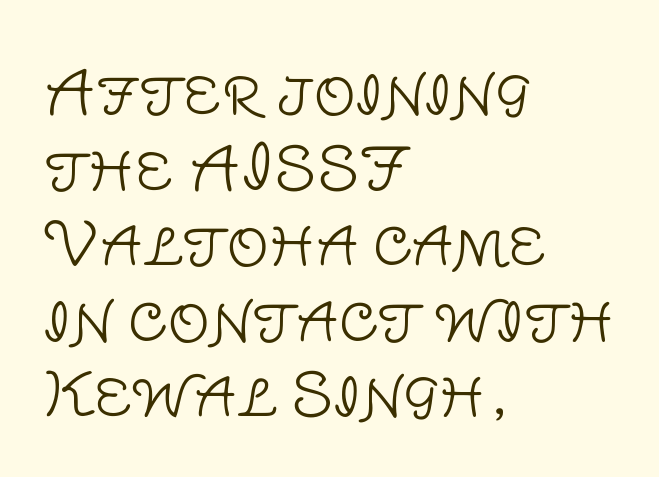
The image shows 59 px light sans-serif type; set left-aligned, normal line spacing (1.28x), normal letter spacing, not underlined; low stroke contrast and a large x-height.
